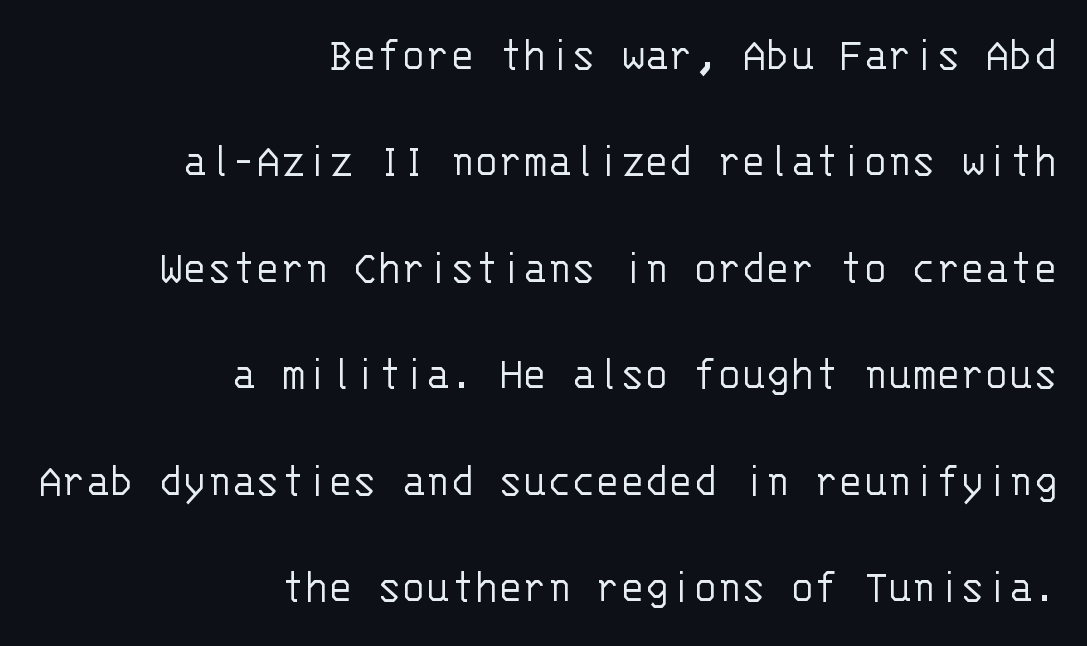
The image shows 50 px light sans-serif type, upright, monospaced; set right-aligned, loose line spacing (2.13x), normal letter spacing, not underlined; low stroke contrast and a large x-height.
